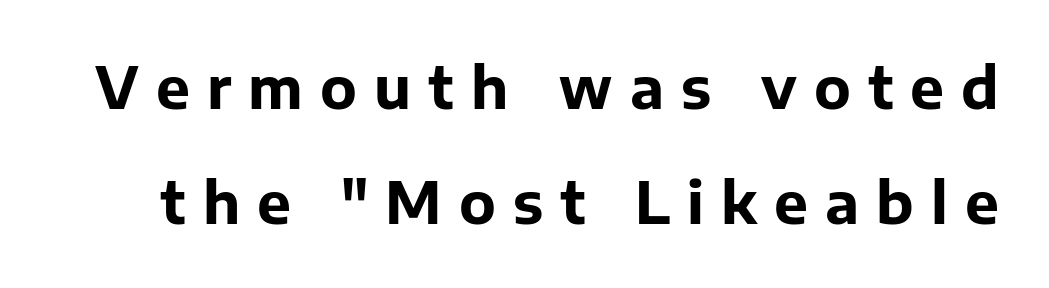
Q: Is the text bold? A: Yes.
Q: Is the text italic (slanted)? A: No, it is upright.
Q: Is the typeface a serif or a sans-serif typeface? A: Sans-serif.
Q: Is the text underlined? A: No.
Q: Is the spacing between letters normal or unusually wide? A: Unusually wide.
Q: Is the spacing between lines tight, normal or loose? A: Loose.
Q: Width (condensed, normal, or wide)? A: Normal.
Q: Stroke contrast? A: Low.
Q: x-height? A: Medium.
Q: Monospaced? A: No.
